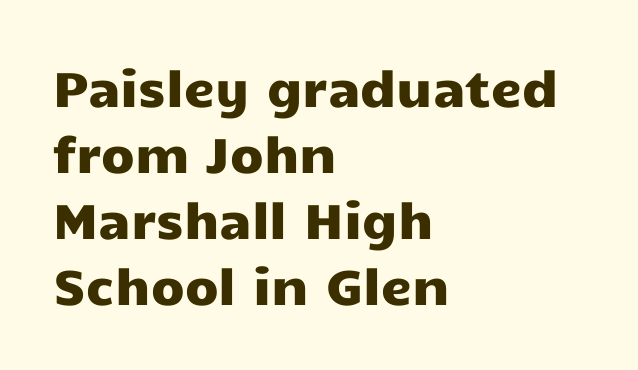
The image shows 49 px wide sans-serif type, upright; set left-aligned, normal line spacing (1.35x), normal letter spacing, not underlined; low stroke contrast and a medium x-height.
